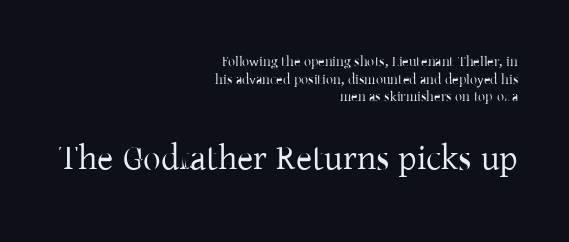
{"serif": "yes", "italic": "no", "bold": "no", "weight": "regular", "width": "normal", "stroke_contrast": "low", "x_height": "medium", "monospaced": "no", "underline": "no", "align": "right", "line_spacing": "normal", "line_spacing_ratio": 1.26, "letter_spacing": "normal", "letter_spacing_em": 0.0, "larger_block": "second", "size_ratio": 2.5, "glyph_px": 35}
